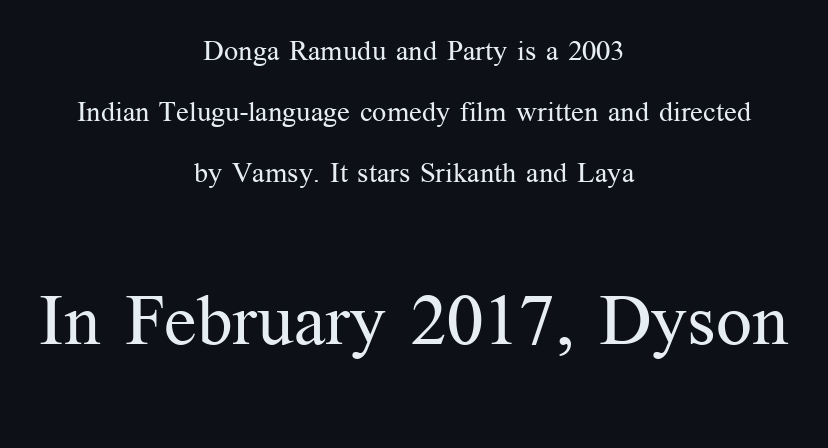
Serifs: yes, visible at the terminals of the letterforms. Is this a fixed-width face? No — the glyphs have proportional, varying widths. Bare-footed words on every line. Rows of type keep a wide berth in the vertical direction.
